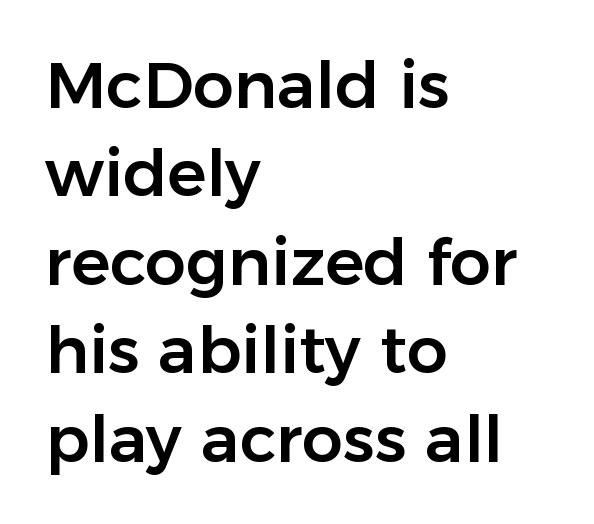
Inter-character spacing is left at the font's built-in metrics. The lines in this sample share a left origin and differ only in where they stop. A roman cut, with each character standing at attention. The rendering shows plain stroke endings on the letterforms — a sans-serif design. Type without underlining.
